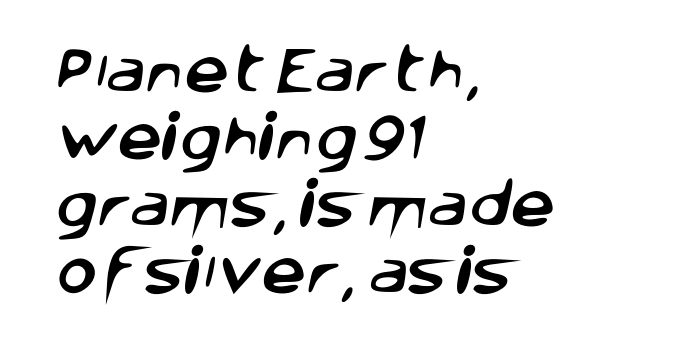
Q: Is the typeface a serif or a sans-serif typeface? A: Sans-serif.
Q: Is the text underlined? A: No.
Q: How is the paragraph aligned? A: Left-aligned.
Q: Is the spacing between letters normal or unusually wide? A: Normal.
Q: Is the spacing between lines tight, normal or loose? A: Normal.
Q: Width (condensed, normal, or wide)? A: Normal.
Q: Stroke contrast? A: Low.
Q: x-height? A: Large.
Q: Monospaced? A: No.
